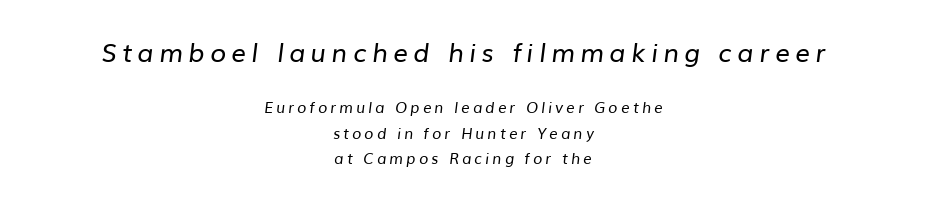
Q: Is the text bold? A: No.
Q: Is the text underlined? A: No.
Q: How is the paragraph aligned? A: Centered.
Q: Is the spacing between letters normal or unusually wide? A: Unusually wide.
Q: Is the spacing between lines tight, normal or loose? A: Normal.
Q: Which block of text is set in a larger size, the first (top) or the second (bottom)? A: The first (top) one.
